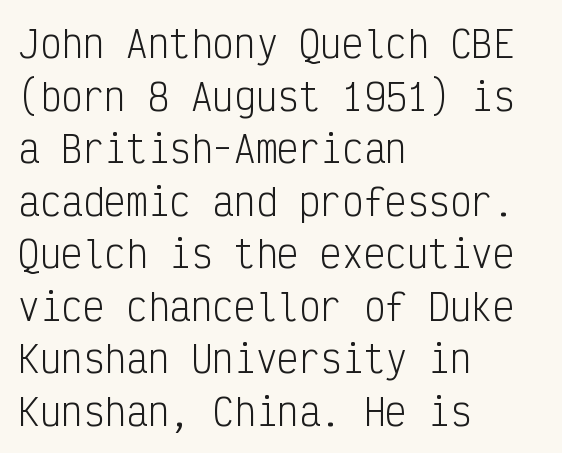
{"serif": "no", "italic": "no", "bold": "no", "weight": "light", "width": "condensed", "stroke_contrast": "low", "x_height": "medium", "monospaced": "yes", "underline": "no", "align": "left", "line_spacing": "normal", "line_spacing_ratio": 1.46, "letter_spacing": "normal", "letter_spacing_em": 0.0, "glyph_px": 36}
